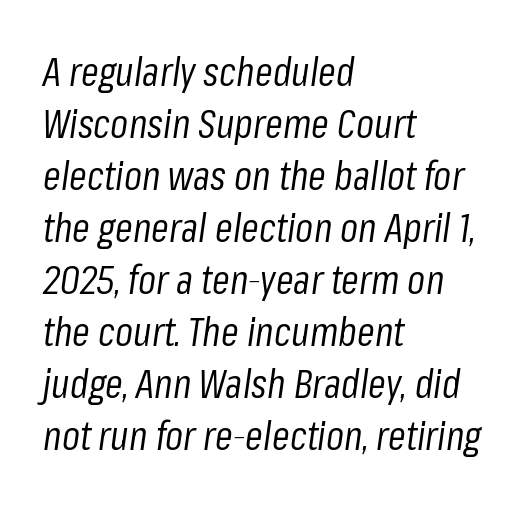
Q: Is the text bold? A: No.
Q: Is the text italic (slanted)? A: Yes, it leans right by about 8 degrees.
Q: Is the text underlined? A: No.
Q: How is the paragraph aligned? A: Left-aligned.
Q: Is the spacing between letters normal or unusually wide? A: Normal.
Q: Is the spacing between lines tight, normal or loose? A: Normal.
Q: Width (condensed, normal, or wide)? A: Condensed.
Q: Stroke contrast? A: Low.
Q: x-height? A: Medium.
Q: Monospaced? A: No.
